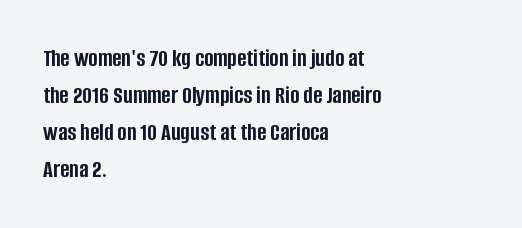
Horizontally, the lines are justified to the leading edge only. These words are printed bold, with thick strokes throughout. These lines sit exactly where default settings would place them. Every character sits straight up, as roman type does. Beneath every word, the page is bare.
